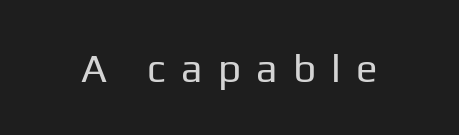
Q: Is the text bold? A: No.
Q: Is the text italic (slanted)? A: No, it is upright.
Q: Is the typeface a serif or a sans-serif typeface? A: Sans-serif.
Q: Is the text underlined? A: No.
Q: Is the spacing between letters normal or unusually wide? A: Unusually wide.
Q: Width (condensed, normal, or wide)? A: Normal.
Q: Stroke contrast? A: Low.
Q: x-height? A: Medium.
Q: Monospaced? A: No.
